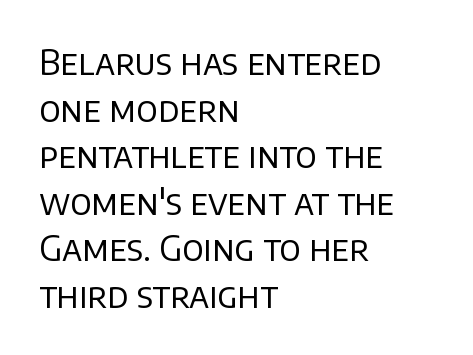
{"serif": "no", "italic": "no", "bold": "no", "weight": "regular", "width": "normal", "stroke_contrast": "low", "x_height": "large", "monospaced": "no", "underline": "no", "align": "left", "line_spacing": "normal", "line_spacing_ratio": 1.37, "letter_spacing": "normal", "letter_spacing_em": 0.0, "glyph_px": 34}
